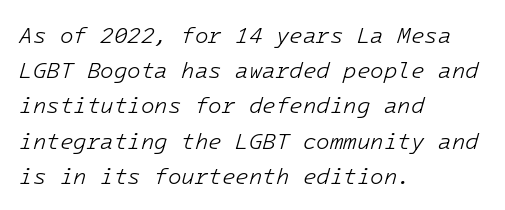
The image shows 22 px text type, italic (leaning right); set left-aligned, normal line spacing (1.6x), normal letter spacing, not underlined.
